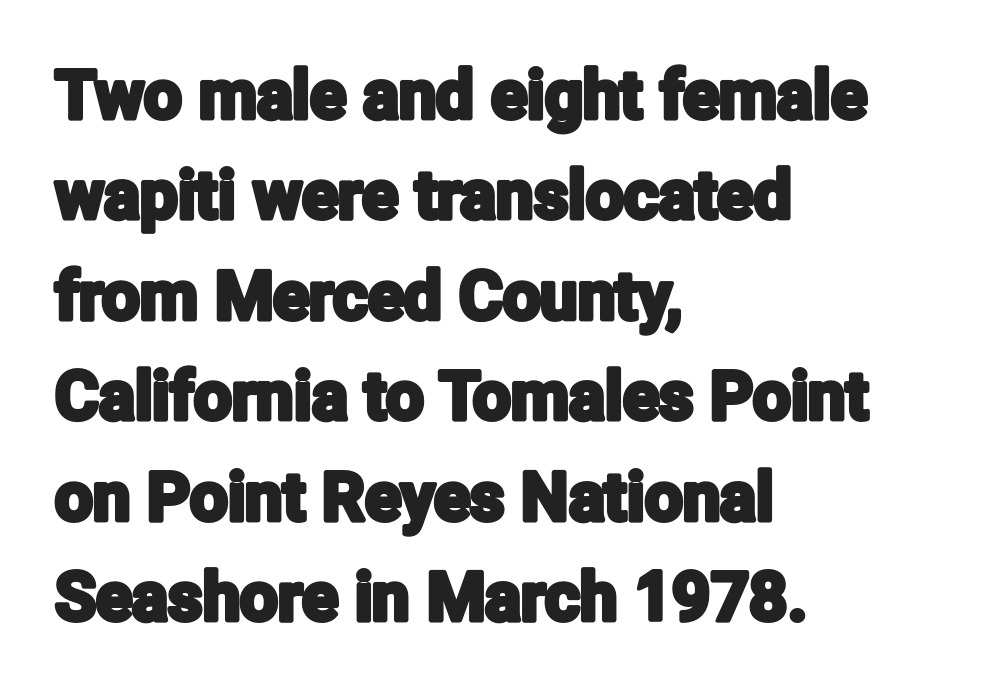
Notice how descenders clear the ascenders below comfortably — that's standard leading. The glyphs in this specimen are sans serif. Type without underlining. A classic flush-left, rag-right setting is used for this passage. When letters stand straight like this, we call the style roman or upright. Nothing unusual about the tracking: characters are spaced as the font intends.
